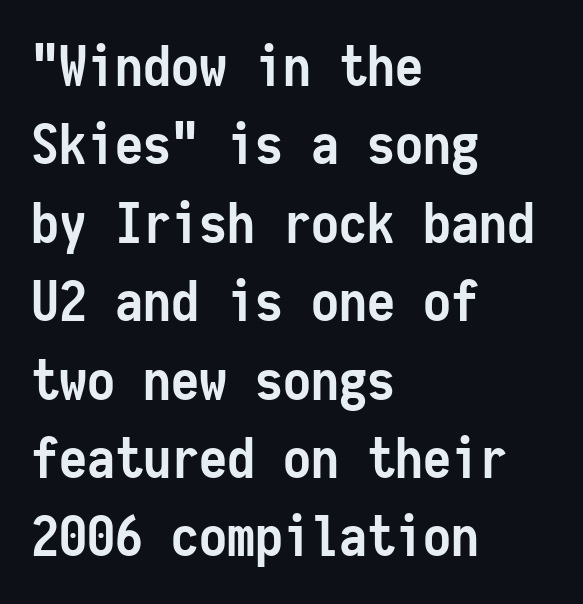
The image shows 56 px semibold, condensed sans-serif type, upright, monospaced; set left-aligned, normal line spacing (1.4x), normal letter spacing, not underlined; low stroke contrast and a medium x-height.
